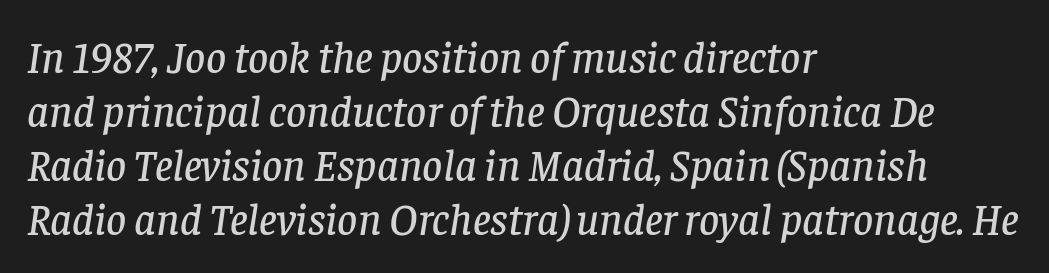
The image shows 44 px serif type, italic (leaning right); set left-aligned, line spacing 1.23x, normal letter spacing, not underlined; low stroke contrast and a large x-height.
